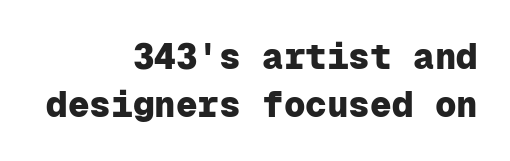
The image shows 36 px heavy sans-serif type, upright, monospaced; set right-aligned, normal line spacing (1.34x), normal letter spacing, not underlined; low stroke contrast and a medium x-height.
